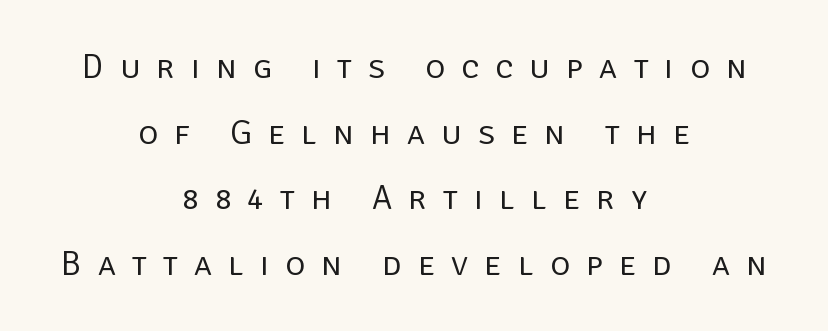
The image shows 34 px regular-weight sans-serif type, upright; set centered, loose line spacing (1.93x), unusually wide letter spacing (+0.48 em), not underlined; low stroke contrast and a large x-height.
